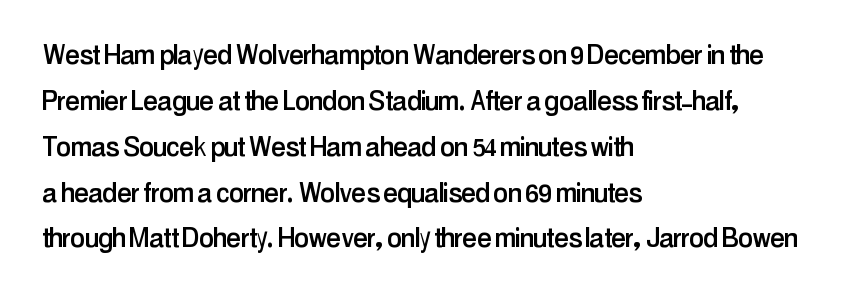
{"serif": "no", "italic": "no", "width": "condensed", "stroke_contrast": "low", "x_height": "medium", "monospaced": "no", "underline": "no", "align": "left", "line_spacing": "normal", "line_spacing_ratio": 1.39, "letter_spacing": "normal", "letter_spacing_em": 0.0, "glyph_px": 33}
